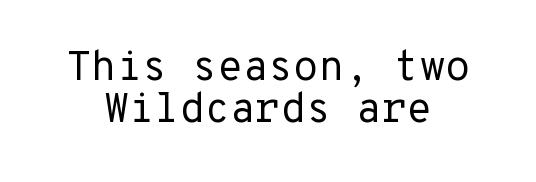
The image shows 41 px regular-weight sans-serif type, upright, monospaced; set centered, tight line spacing (1.03x), normal letter spacing, not underlined; low stroke contrast and a medium x-height.
